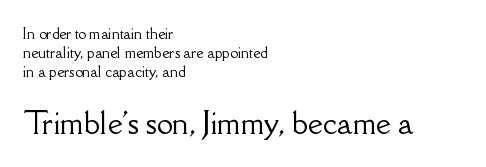
Q: Is the text italic (slanted)? A: No, it is upright.
Q: Is the typeface a serif or a sans-serif typeface? A: Serif.
Q: Is the text underlined? A: No.
Q: How is the paragraph aligned? A: Left-aligned.
Q: Is the spacing between letters normal or unusually wide? A: Normal.
Q: Is the spacing between lines tight, normal or loose? A: Normal.
Q: Which block of text is set in a larger size, the first (top) or the second (bottom)? A: The second (bottom) one.
Q: Width (condensed, normal, or wide)? A: Normal.
Q: Stroke contrast? A: Low.
Q: x-height? A: Small.
Q: Monospaced? A: No.
